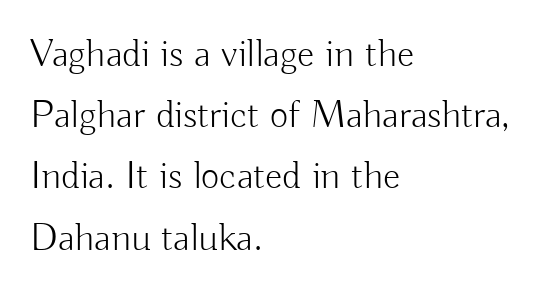
The specimen omits any rule beneath the text block's lines. Baseline-to-baseline distance is the conventional proportion of letter height. Think of a printed novel: that variable character pitch is what you see here. This is the regular roman posture of the typeface. The typeface has the unassuming heft of standard copy or less. A typesetter would label this face a sans.
